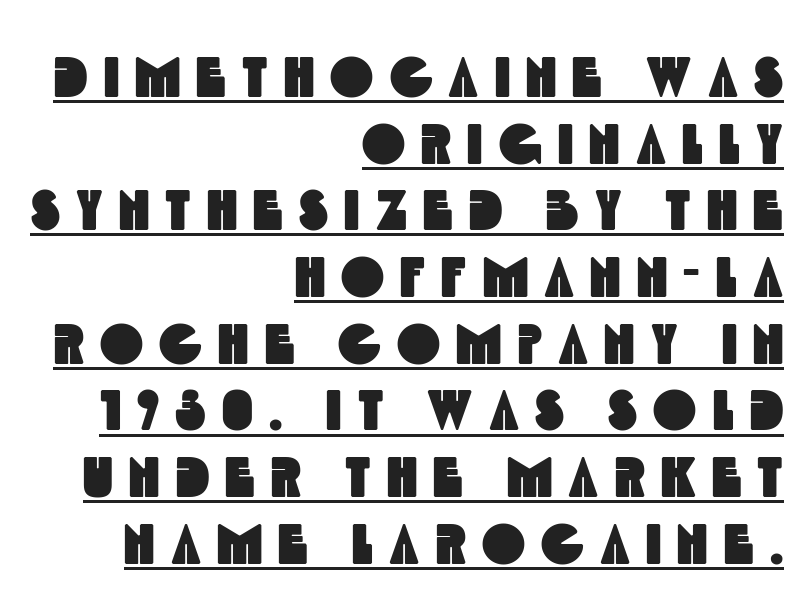
Q: Is the typeface a serif or a sans-serif typeface? A: Sans-serif.
Q: Is the text underlined? A: Yes.
Q: How is the paragraph aligned? A: Right-aligned.
Q: Is the spacing between letters normal or unusually wide? A: Unusually wide.
Q: Is the spacing between lines tight, normal or loose? A: Tight.
Q: Width (condensed, normal, or wide)? A: Condensed.
Q: x-height? A: Large.
Q: Monospaced? A: No.
